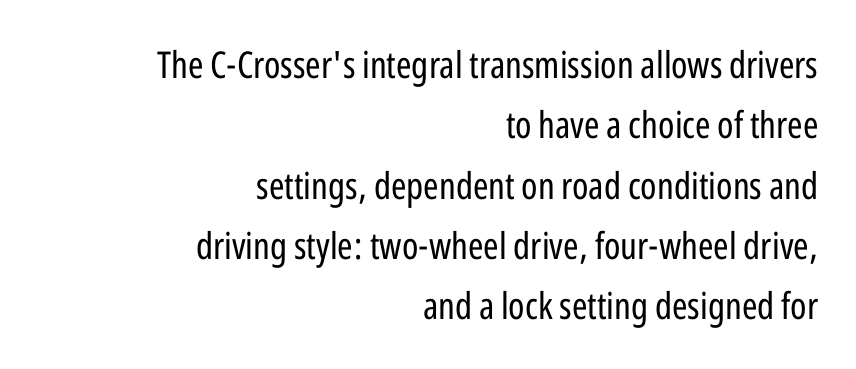
The image shows 37 px regular-weight, condensed sans-serif type, upright; set right-aligned, normal line spacing (1.63x), normal letter spacing, not underlined; low stroke contrast and a medium x-height.
